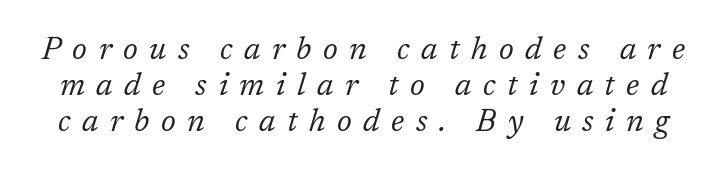
{"serif": "yes", "italic": "yes", "lean": "right", "slant_degrees": 17, "bold": "no", "weight": "regular", "width": "normal", "stroke_contrast": "low", "x_height": "medium", "monospaced": "no", "underline": "no", "line_spacing_ratio": 1.16, "letter_spacing": "wide", "letter_spacing_em": 0.37, "glyph_px": 31}
